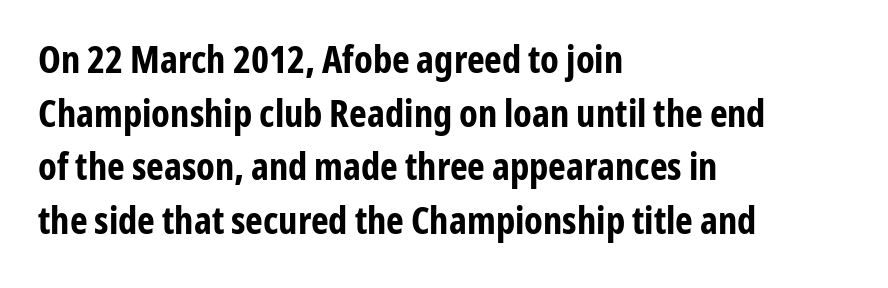
Think of a printed novel: that variable character pitch is what you see here. This sample is left-justified, so line endings fall wherever the words run out. Typographic density is high because the face is bold. A sans-serif font was chosen for this passage. Decoration check: the copy has no underline.
